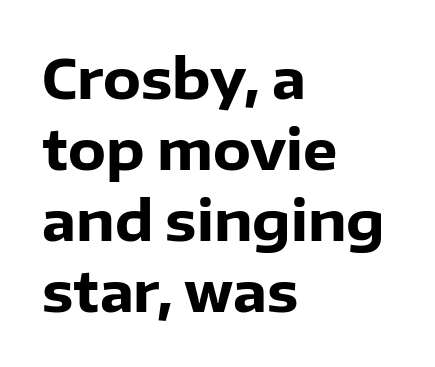
The image shows 55 px heavy sans-serif type, upright; set left-aligned, normal line spacing (1.29x), normal letter spacing, not underlined; low stroke contrast and a medium x-height.
